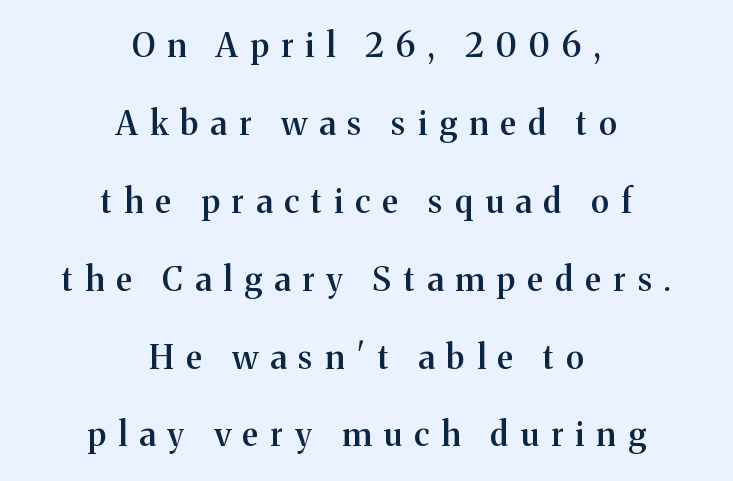
Q: Is the text bold? A: Semi-bold.
Q: Is the text italic (slanted)? A: No, it is upright.
Q: Is the typeface a serif or a sans-serif typeface? A: Serif.
Q: Is the text underlined? A: No.
Q: How is the paragraph aligned? A: Centered.
Q: Is the spacing between letters normal or unusually wide? A: Unusually wide.
Q: Is the spacing between lines tight, normal or loose? A: Loose.
Q: Width (condensed, normal, or wide)? A: Normal.
Q: Stroke contrast? A: Medium.
Q: x-height? A: Medium.
Q: Monospaced? A: No.
